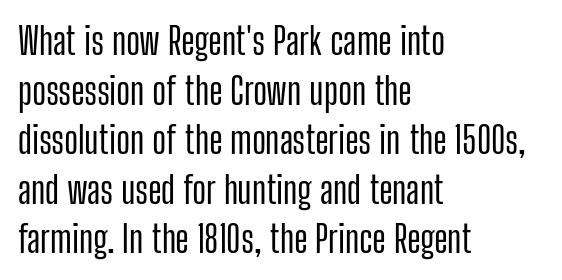
Q: Is the text italic (slanted)? A: No, it is upright.
Q: Is the typeface a serif or a sans-serif typeface? A: Sans-serif.
Q: Is the text underlined? A: No.
Q: How is the paragraph aligned? A: Left-aligned.
Q: Is the spacing between letters normal or unusually wide? A: Normal.
Q: Is the spacing between lines tight, normal or loose? A: Normal.
Q: Width (condensed, normal, or wide)? A: Condensed.
Q: Stroke contrast? A: Low.
Q: x-height? A: Medium.
Q: Monospaced? A: No.
